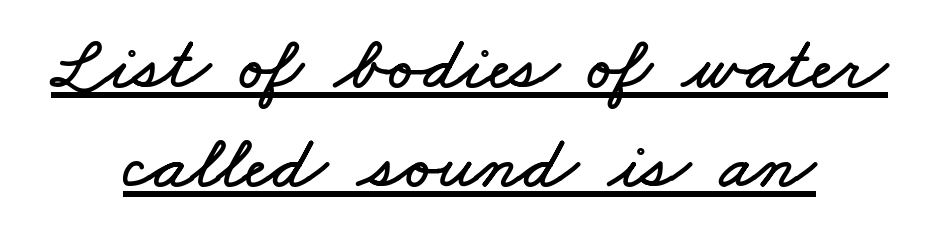
Q: Is the text underlined? A: Yes.
Q: How is the paragraph aligned? A: Centered.
Q: Is the spacing between letters normal or unusually wide? A: Normal.
Q: Is the spacing between lines tight, normal or loose? A: Normal.
Q: Width (condensed, normal, or wide)? A: Wide.
Q: Stroke contrast? A: Low.
Q: x-height? A: Small.
Q: Monospaced? A: No.
